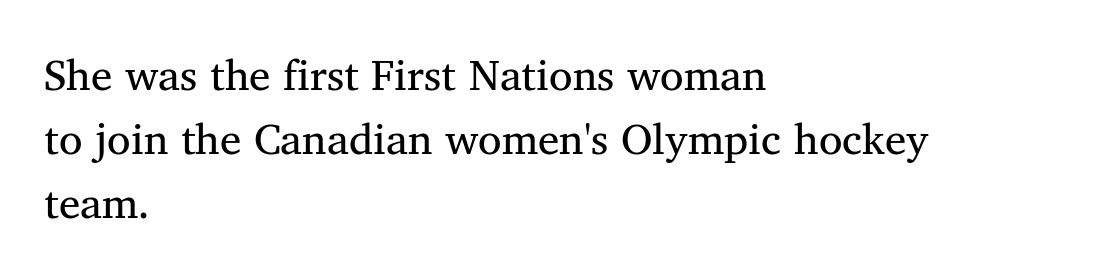
The image shows 43 px regular-weight serif type, upright; set left-aligned, normal line spacing (1.49x), normal letter spacing, not underlined; medium stroke contrast and a medium x-height.
